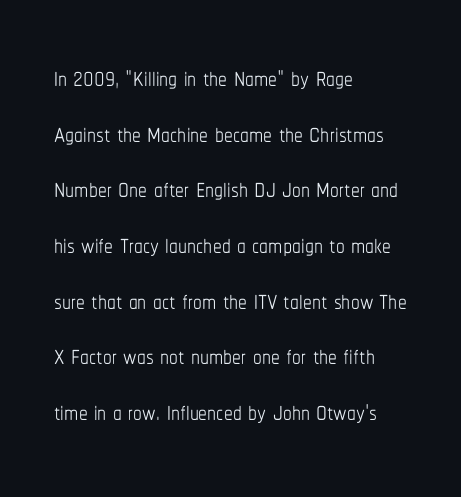
The image shows 35 px thin, condensed type, upright; set left-aligned, normal line spacing (1.59x), normal letter spacing, not underlined; low stroke contrast and a medium x-height.
